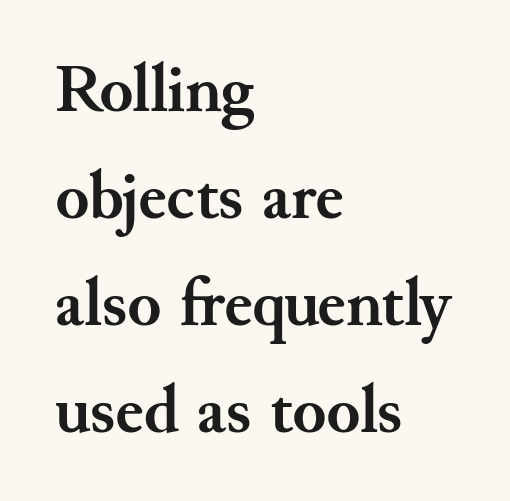
The image shows 69 px semibold serif type, upright; set left-aligned, normal line spacing (1.55x), normal letter spacing, not underlined; medium stroke contrast and a small x-height.
